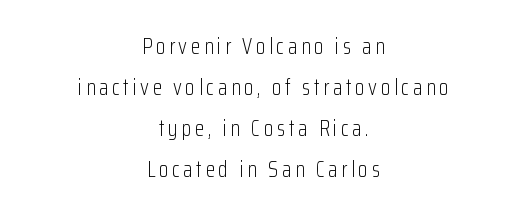
{"italic": "no", "bold": "no", "underline": "no", "align": "center", "line_spacing_ratio": 1.87, "glyph_px": 22}
